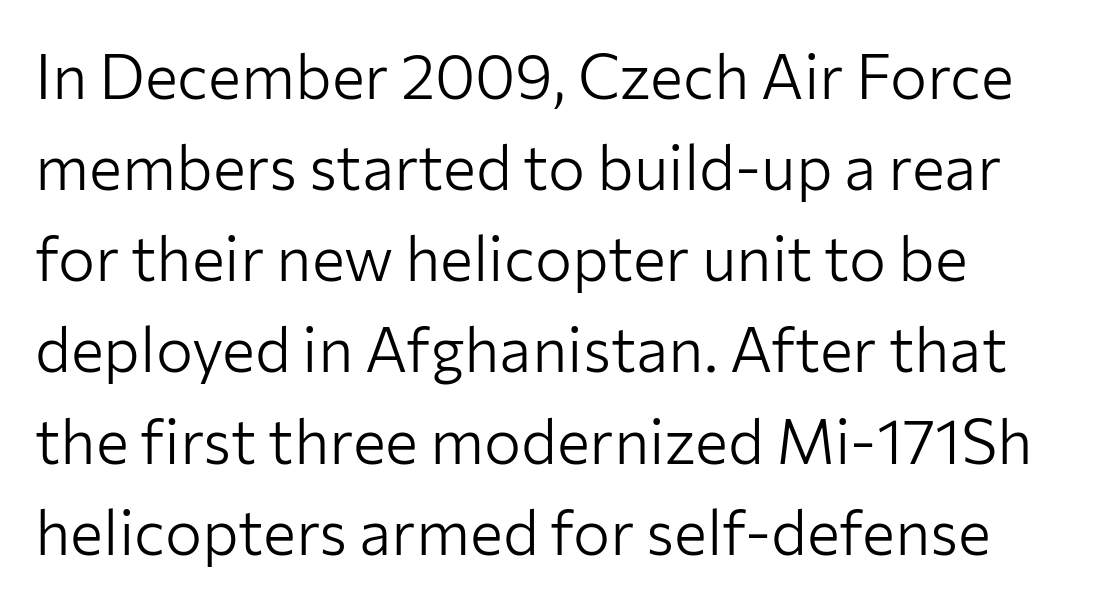
{"serif": "no", "italic": "no", "bold": "no", "weight": "light", "width": "normal", "stroke_contrast": "low", "x_height": "medium", "monospaced": "no", "underline": "no", "line_spacing": "normal", "line_spacing_ratio": 1.47, "letter_spacing": "normal", "letter_spacing_em": 0.0, "glyph_px": 62}
